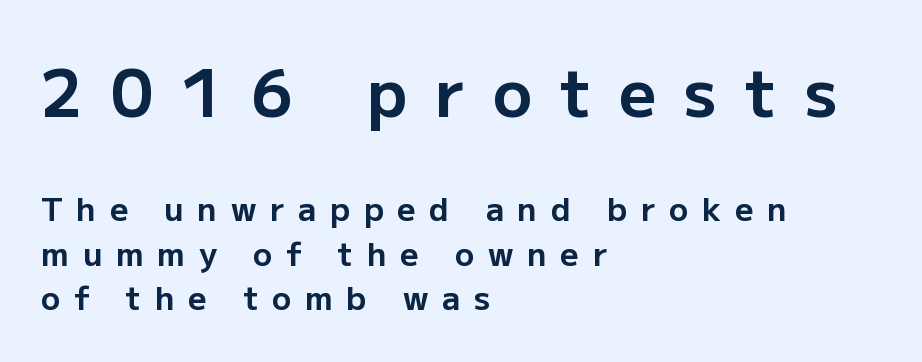
{"serif": "no", "italic": "no", "bold": "yes", "weight": "bold", "width": "normal", "stroke_contrast": "low", "x_height": "medium", "monospaced": "no", "underline": "no", "align": "left", "line_spacing": "normal", "line_spacing_ratio": 1.39, "letter_spacing": "wide", "letter_spacing_em": 0.43, "larger_block": "first", "size_ratio": 2.03, "glyph_px": 65}
